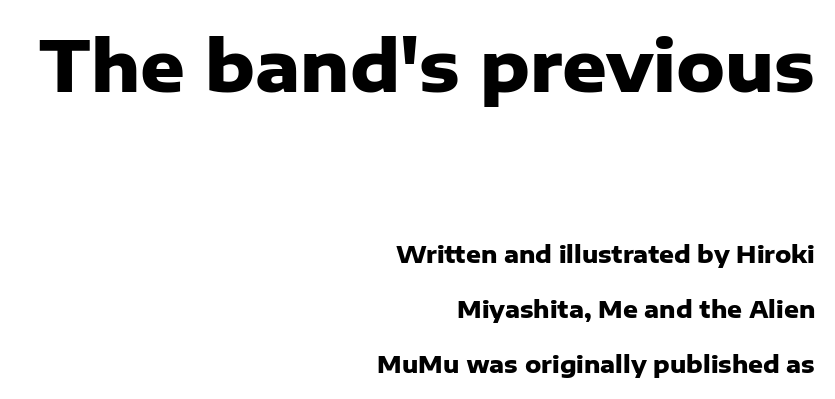
{"serif": "no", "italic": "no", "bold": "yes", "weight": "heavy", "width": "normal", "stroke_contrast": "low", "x_height": "medium", "monospaced": "no", "underline": "no", "align": "right", "line_spacing": "loose", "line_spacing_ratio": 2.38, "letter_spacing": "normal", "letter_spacing_em": 0.0, "larger_block": "first", "size_ratio": 3.0, "glyph_px": 69}
